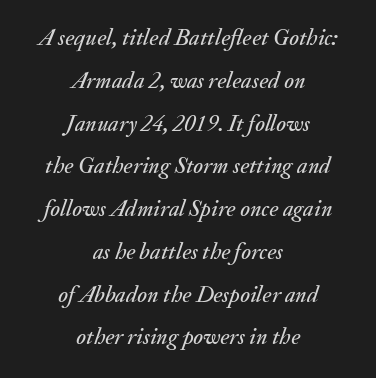
{"italic": "yes", "lean": "right", "slant_degrees": 20, "underline": "no", "align": "center", "line_spacing_ratio": 1.86, "letter_spacing": "normal", "letter_spacing_em": 0.0, "glyph_px": 23}
